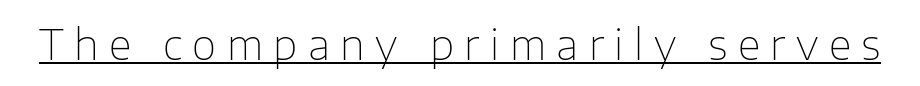
The image shows 42 px thin sans-serif type, upright; set unusually wide letter spacing (+0.25 em), underlined; low stroke contrast and a medium x-height.
